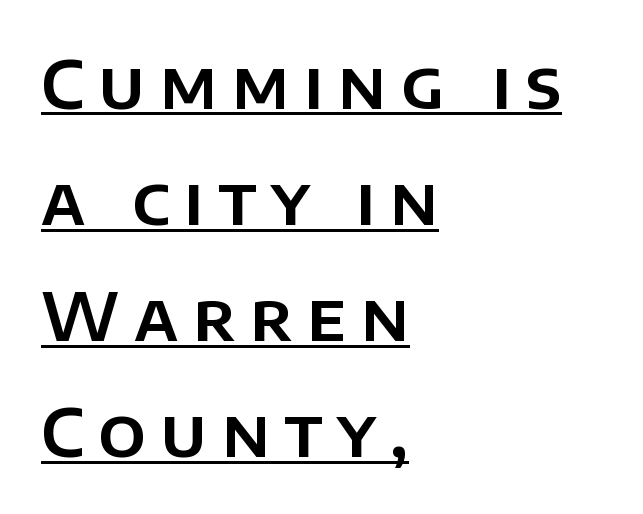
{"serif": "no", "italic": "no", "width": "normal", "stroke_contrast": "low", "x_height": "large", "monospaced": "no", "underline": "yes", "align": "left", "line_spacing_ratio": 1.76, "letter_spacing": "wide", "letter_spacing_em": 0.22, "glyph_px": 66}
